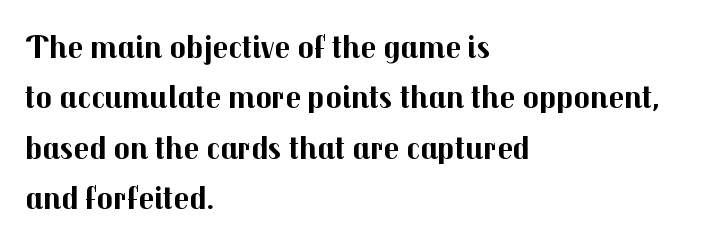
Each word holds together tightly as a unit, with standard inter-letter gaps. Letterform terminals end flat and unadorned throughout the passage. Looks like regular typesetting: each glyph gets only the width it needs. Type without underlining.
